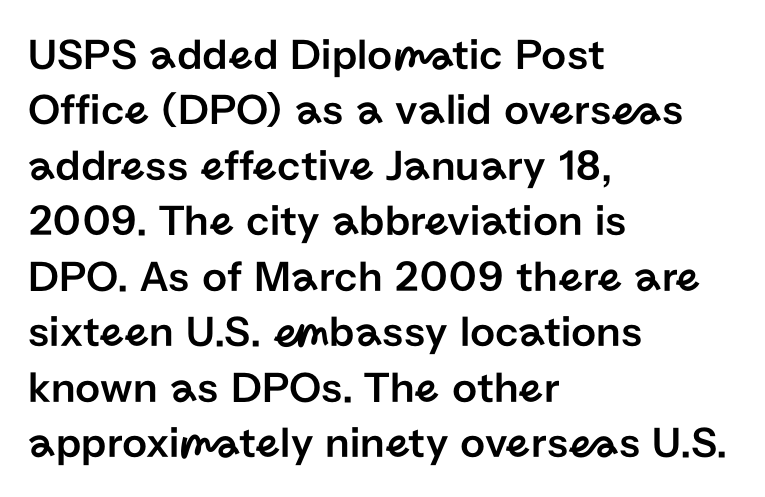
The image shows 44 px sans-serif type, upright; set left-aligned, normal line spacing (1.26x), normal letter spacing, not underlined; low stroke contrast and a medium x-height.
